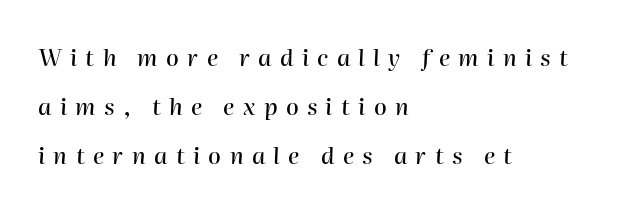
Letters rest on an invisible, unmarked baseline. The typesetter chose a ragged-right arrangement here. What's the leading like? Stretched, with rows far apart. Caption: expanded tracking, letters set apart.
